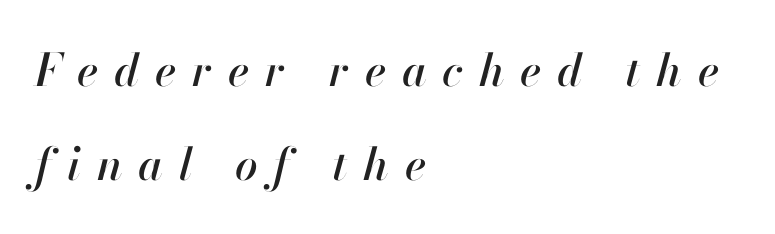
Q: Is the text italic (slanted)? A: Yes, it leans right by about 13 degrees.
Q: Is the text underlined? A: No.
Q: How is the paragraph aligned? A: Left-aligned.
Q: Is the spacing between letters normal or unusually wide? A: Unusually wide.
Q: Is the spacing between lines tight, normal or loose? A: Loose.
Q: Width (condensed, normal, or wide)? A: Normal.
Q: Stroke contrast? A: High.
Q: x-height? A: Small.
Q: Monospaced? A: No.
